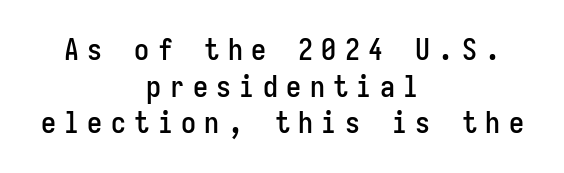
Q: Is the text italic (slanted)? A: No, it is upright.
Q: Is the typeface a serif or a sans-serif typeface? A: Sans-serif.
Q: Is the text underlined? A: No.
Q: How is the paragraph aligned? A: Centered.
Q: Is the spacing between letters normal or unusually wide? A: Unusually wide.
Q: Width (condensed, normal, or wide)? A: Condensed.
Q: Stroke contrast? A: Low.
Q: x-height? A: Medium.
Q: Monospaced? A: Yes.
